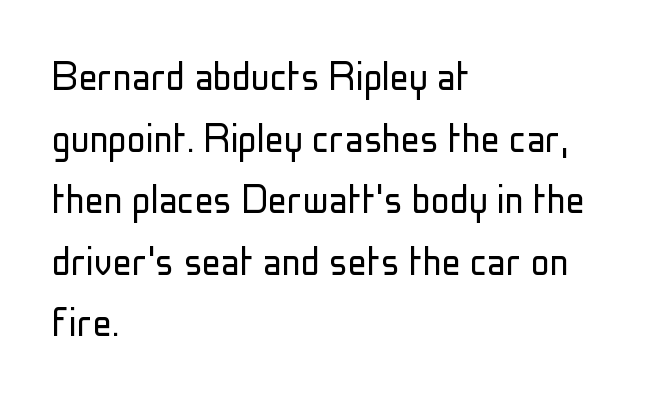
{"serif": "no", "italic": "no", "bold": "no", "weight": "light", "width": "condensed", "stroke_contrast": "low", "x_height": "medium", "monospaced": "no", "underline": "no", "align": "left", "line_spacing": "normal", "line_spacing_ratio": 1.31, "letter_spacing": "normal", "letter_spacing_em": 0.0, "glyph_px": 47}
